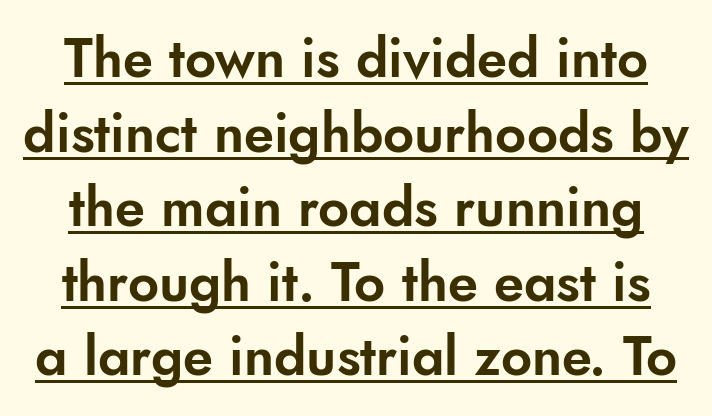
Q: Is the text italic (slanted)? A: No, it is upright.
Q: Is the typeface a serif or a sans-serif typeface? A: Sans-serif.
Q: Is the text underlined? A: Yes.
Q: Is the spacing between letters normal or unusually wide? A: Normal.
Q: Is the spacing between lines tight, normal or loose? A: Normal.
Q: Width (condensed, normal, or wide)? A: Normal.
Q: Stroke contrast? A: Low.
Q: x-height? A: Small.
Q: Monospaced? A: No.
